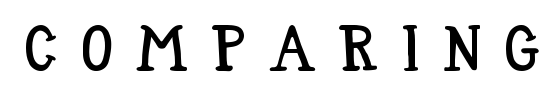
{"italic": "no", "width": "condensed", "stroke_contrast": "low", "x_height": "large", "monospaced": "no", "underline": "no", "letter_spacing": "wide", "letter_spacing_em": 0.36, "glyph_px": 64}
